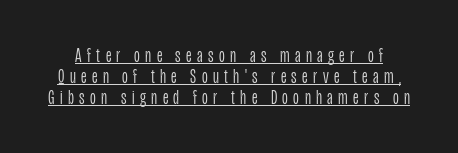
{"italic": "no", "bold": "no", "underline": "yes", "line_spacing": "tight", "line_spacing_ratio": 1.05, "letter_spacing": "wide", "letter_spacing_em": 0.27, "glyph_px": 20}
